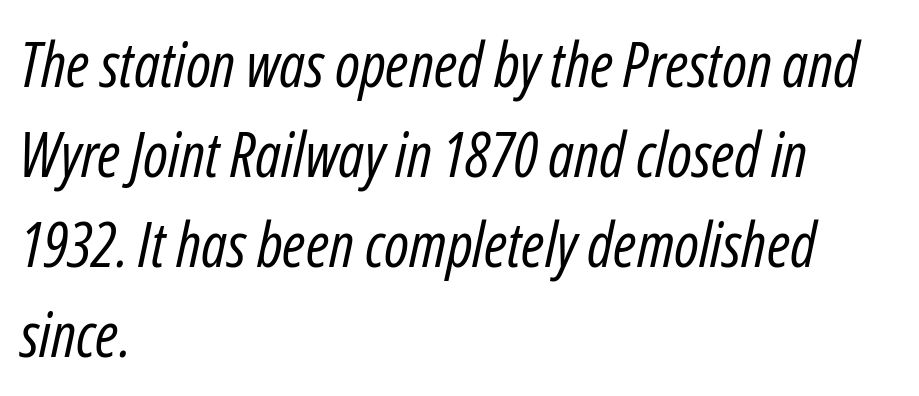
The font's italic variant was chosen for this text. Lines of text with bare space underneath. No extra ink here — the face is not bold. You could not count columns in this text — the font is proportionally spaced.
